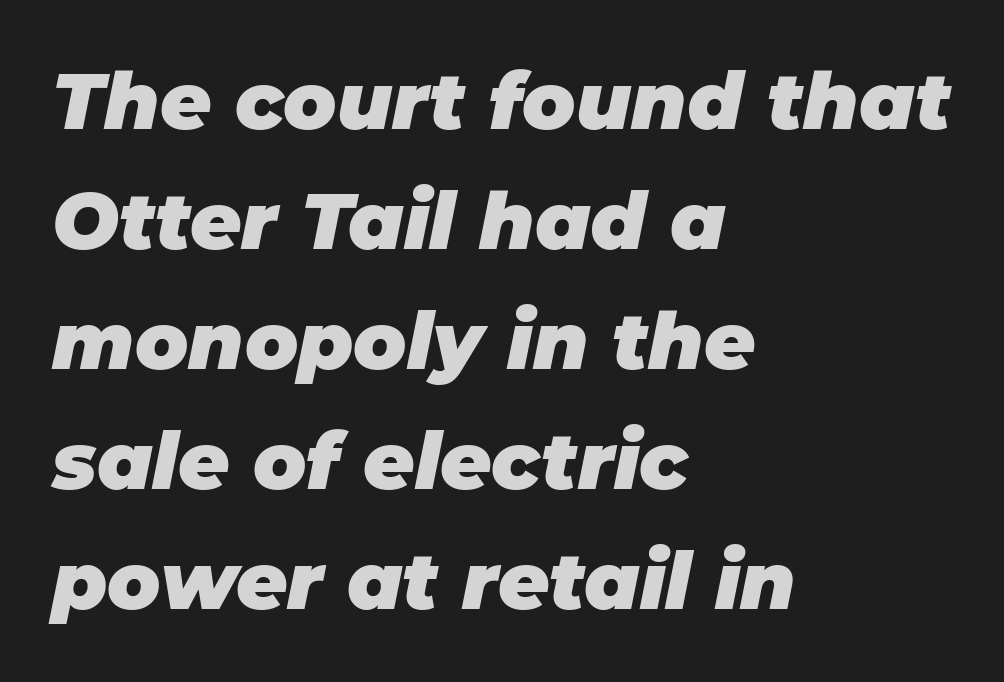
{"italic": "yes", "lean": "right", "slant_degrees": 11, "bold": "yes", "weight": "heavy", "width": "normal", "stroke_contrast": "low", "x_height": "large", "monospaced": "no", "underline": "no", "align": "left", "line_spacing": "normal", "line_spacing_ratio": 1.52, "letter_spacing": "normal", "letter_spacing_em": 0.0, "glyph_px": 79}
